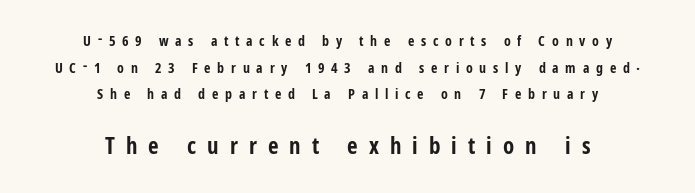
The image shows 23 px bold type, upright; set centered, loose line spacing (1.9x), unusually wide letter spacing (+0.48 em), not underlined; the second (bottom) block is 1.64x larger.
